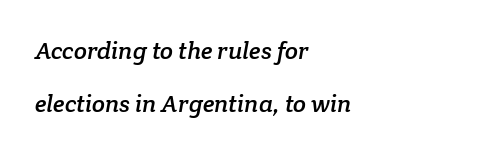
Q: Is the text underlined? A: No.
Q: How is the paragraph aligned? A: Left-aligned.
Q: Is the spacing between letters normal or unusually wide? A: Normal.
Q: Is the spacing between lines tight, normal or loose? A: Loose.
